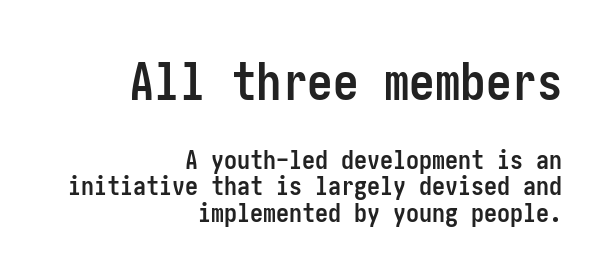
The typography opts for an upright posture over an oblique one. The space directly below the letters is spotless. Does extra space separate the letters? No, they use regular spacing. Visually, the top section dominates because its glyphs are scaled up.
